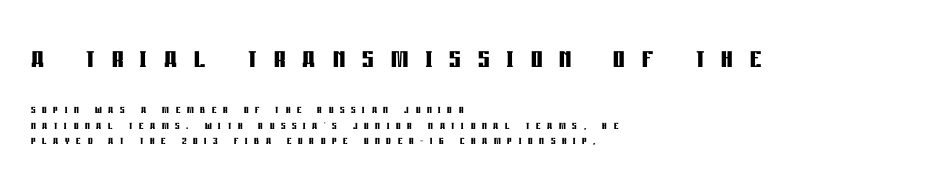
Beneath every word, the page is bare. Tracking value appears strongly positive — letters spread wide. Horizontal bands of white between lines are thin slivers. Is this a sans? Yes — the strokes have no serifs. The passage shown is typed in a proportional face where columns would drift.
